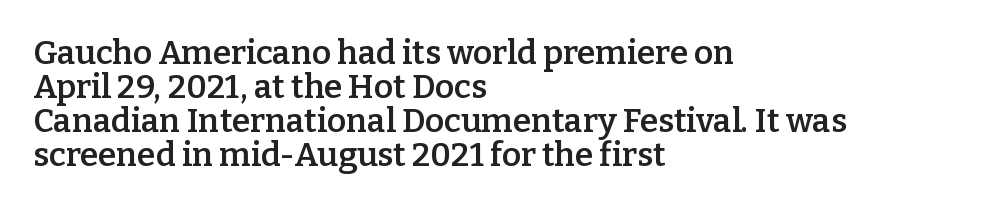
The image shows 33 px semibold serif type, upright; set left-aligned, tight line spacing (1.03x), normal letter spacing, not underlined; low stroke contrast and a medium x-height.
